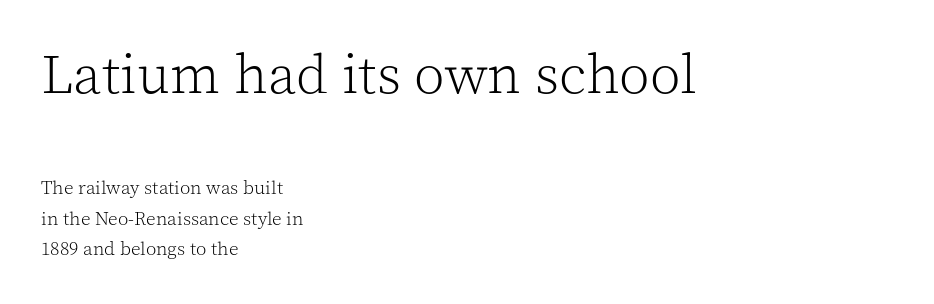
The image shows 56 px light serif type, upright; set left-aligned, normal line spacing (1.61x), normal letter spacing, not underlined; the first (top) block is 2.95x larger; a medium x-height.
